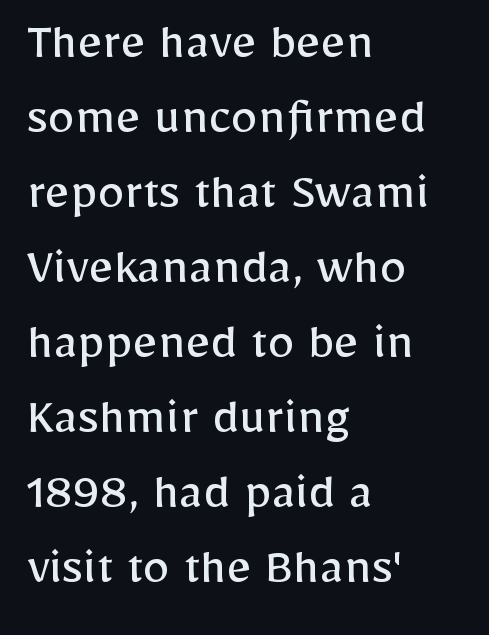
{"serif": "no", "italic": "no", "bold": "no", "weight": "regular", "width": "normal", "stroke_contrast": "low", "x_height": "medium", "monospaced": "no", "underline": "no", "align": "left", "line_spacing": "normal", "line_spacing_ratio": 1.39, "letter_spacing": "normal", "letter_spacing_em": 0.0, "glyph_px": 54}
